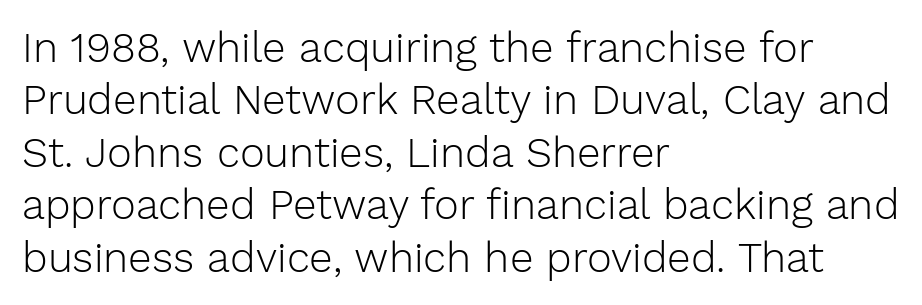
Look at the tracking — it's just the regular setting, nothing added. Each stroke keeps to a modest, everyday thickness or less. The baseline area is clear. A typesetter would call this proportional, since set widths differ per character. The vertical gap from one line to the next is medium. The rendering shows plain stroke endings on the letterforms — a sans-serif design.
